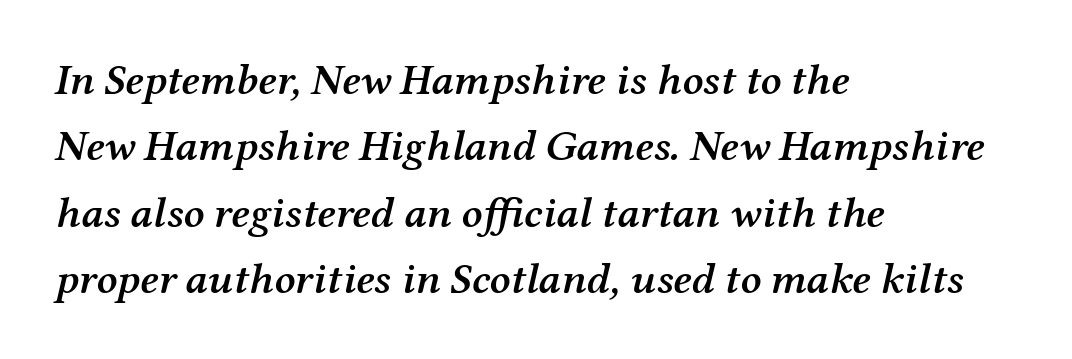
{"serif": "yes", "italic": "yes", "lean": "right", "slant_degrees": 12, "bold": "semi", "weight": "semibold", "width": "normal", "stroke_contrast": "medium", "x_height": "medium", "monospaced": "no", "underline": "no", "align": "left", "line_spacing": "normal", "line_spacing_ratio": 1.51, "letter_spacing": "normal", "letter_spacing_em": 0.0, "glyph_px": 44}
